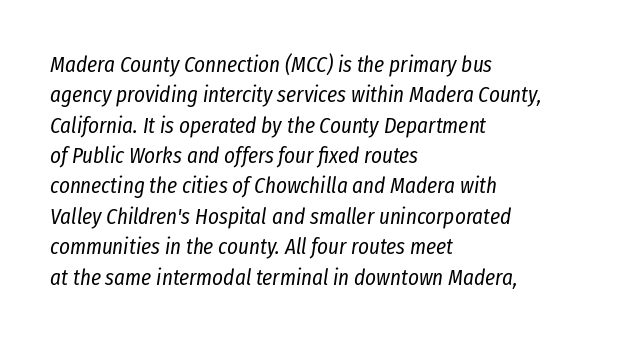
Does the lettering tilt? It does — this is italic. Does the leading feel generous? No, just average. Here the glyphs are tracked normally, forming tight word shapes. The lines are quadded left. Stroke mass is kept to a normal reading level or below.
